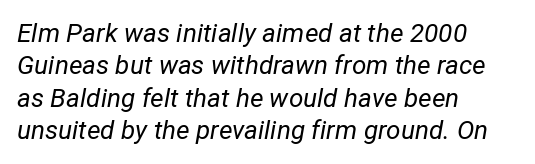
{"italic": "yes", "lean": "right", "slant_degrees": 12, "bold": "no", "underline": "no", "align": "left", "line_spacing": "normal", "line_spacing_ratio": 1.25, "letter_spacing": "normal", "letter_spacing_em": 0.0, "glyph_px": 26}
